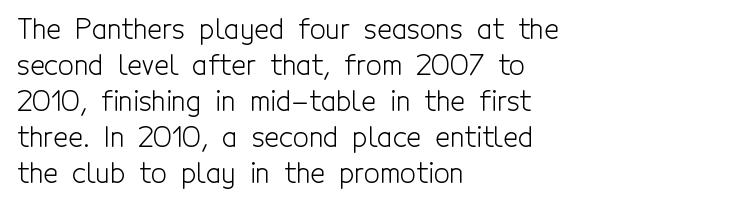
Tracking here is standard; glyphs follow each other at the usual distance. Heft: none added — not bold. Regular leading. A student would call this left alignment; a typographer would say flush left, rag right. The font's upright variant was chosen for this text. The passage shown is typed in a proportional face where columns would drift.
